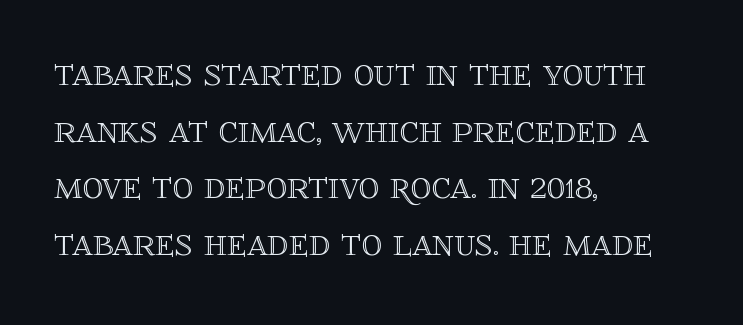
Q: Is the text italic (slanted)? A: No, it is upright.
Q: Is the text underlined? A: No.
Q: How is the paragraph aligned? A: Left-aligned.
Q: Is the spacing between letters normal or unusually wide? A: Normal.
Q: Is the spacing between lines tight, normal or loose? A: Normal.
Q: Width (condensed, normal, or wide)? A: Normal.
Q: x-height? A: Large.
Q: Monospaced? A: No.
